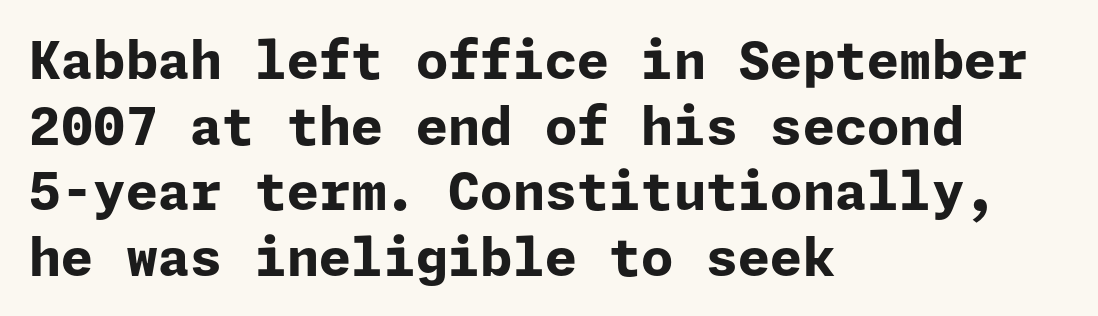
The image shows 52 px bold sans-serif type, upright; set left-aligned, normal line spacing (1.26x), normal letter spacing, not underlined; low stroke contrast and a medium x-height.
